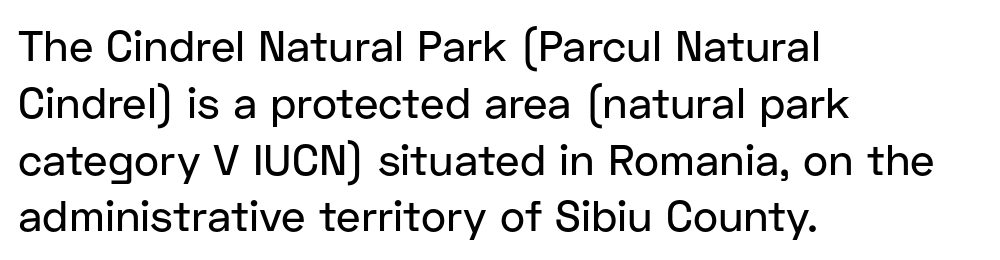
The rendering uses natural spacing where letterforms have individual widths. This is roman type, the default non-slanted kind. Line starts are locked; line ends wander. I'd call this a sans setting — the letters go barefoot. Quick note: underline off.
